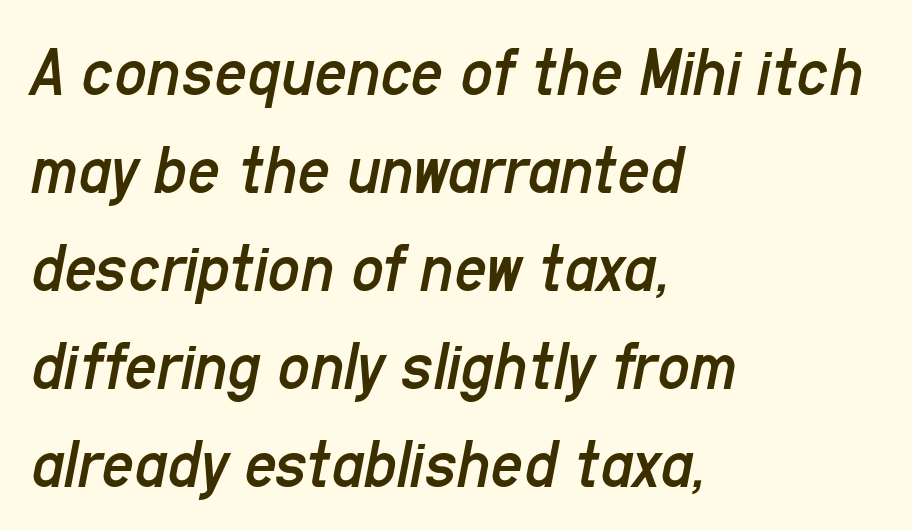
The image shows 71 px regular-weight, condensed type, italic (leaning right); set left-aligned, normal line spacing (1.38x), normal letter spacing, not underlined; low stroke contrast and a medium x-height.
